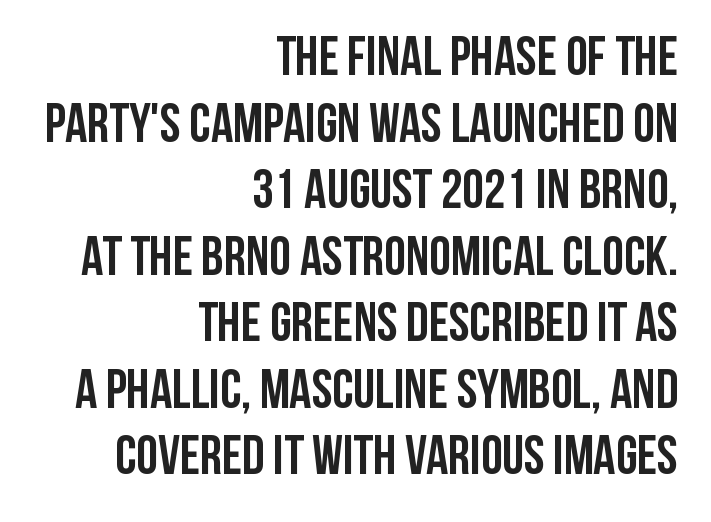
The line texture is even and compact thanks to regular tracking. Upright lettering throughout. The typesetting leans heavy: a genuine bold. One-word summary of the alignment: right. Lines of text with bare space underneath. Varying glyph widths throughout — classic text-font behaviour.
